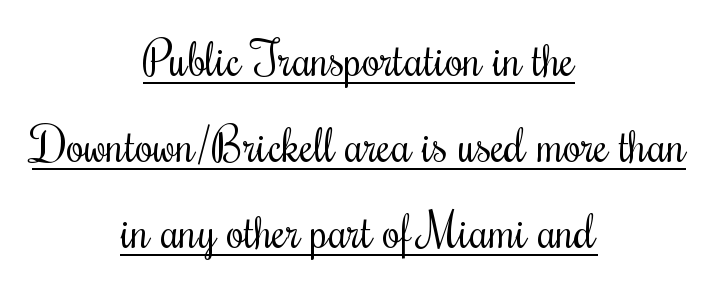
{"bold": "no", "weight": "regular", "width": "condensed", "stroke_contrast": "medium", "x_height": "small", "monospaced": "no", "underline": "yes", "align": "center", "line_spacing_ratio": 1.87, "letter_spacing": "normal", "letter_spacing_em": 0.0, "glyph_px": 46}
